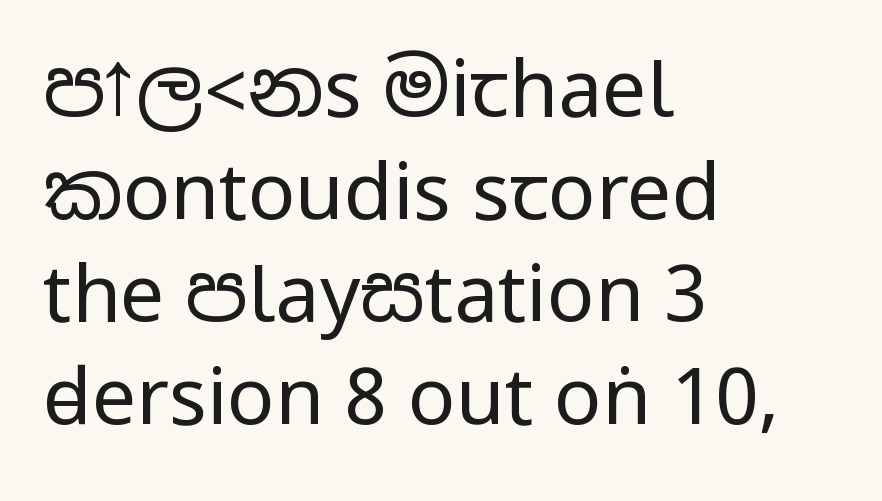
Nothing unusual about the tracking: characters are spaced as the font intends. This sample is left-justified, so line endings fall wherever the words run out. You can tell from the bare stems that sans-serif type was used. Decoration check: the copy has no underline.
